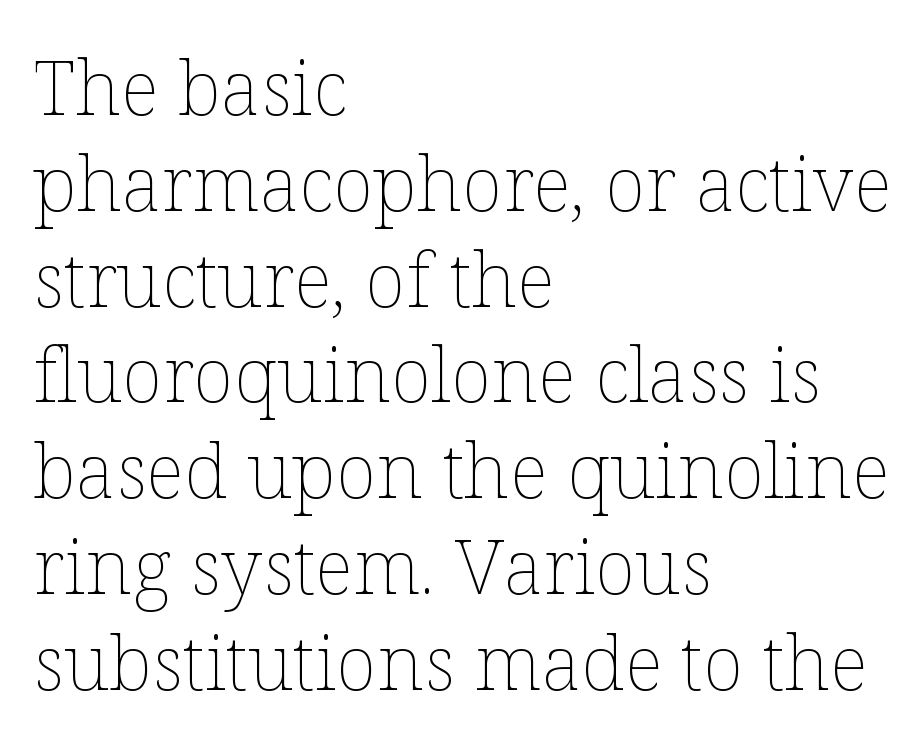
{"italic": "no", "bold": "no", "weight": "thin", "width": "normal", "stroke_contrast": "low", "x_height": "medium", "monospaced": "no", "underline": "no", "align": "left", "line_spacing": "normal", "line_spacing_ratio": 1.26, "letter_spacing": "normal", "letter_spacing_em": 0.0, "glyph_px": 76}
